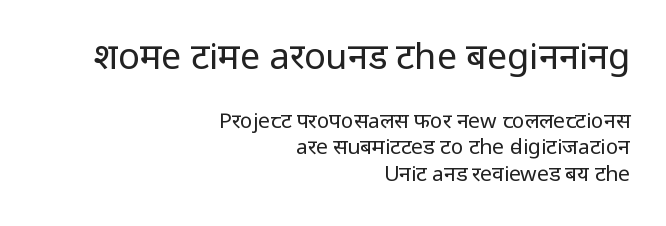
The image shows 36 px regular-weight sans-serif type, upright; set right-aligned, line spacing 1.24x, normal letter spacing, not underlined; the first (top) block is 1.71x larger; low stroke contrast and a medium x-height.
